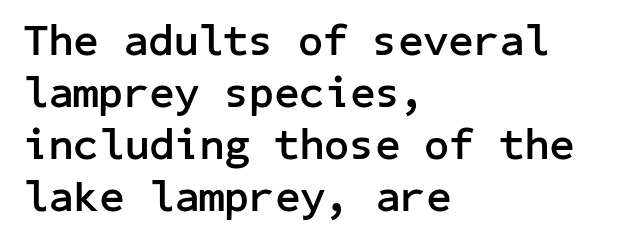
The image shows 44 px semibold sans-serif type, upright; set left-aligned, line spacing 1.18x, normal letter spacing, not underlined; low stroke contrast and a medium x-height.
